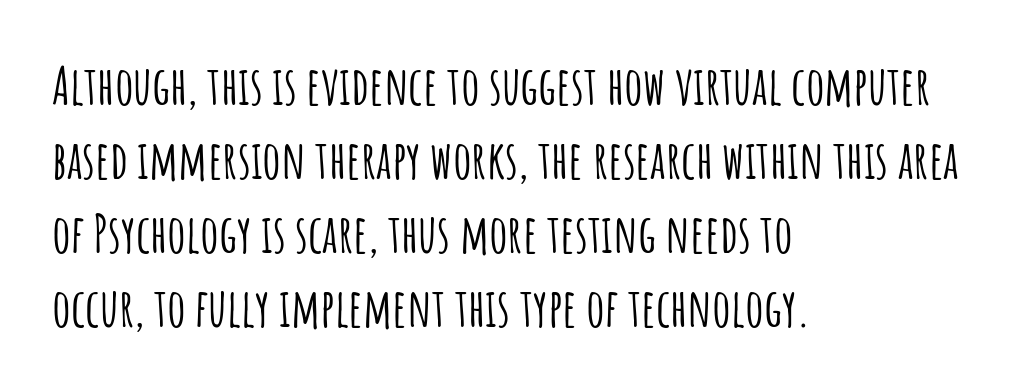
Q: Is the text italic (slanted)? A: No, it is upright.
Q: Is the typeface a serif or a sans-serif typeface? A: Sans-serif.
Q: Is the text underlined? A: No.
Q: How is the paragraph aligned? A: Left-aligned.
Q: Is the spacing between letters normal or unusually wide? A: Normal.
Q: Is the spacing between lines tight, normal or loose? A: Normal.
Q: Width (condensed, normal, or wide)? A: Condensed.
Q: Stroke contrast? A: Low.
Q: x-height? A: Large.
Q: Monospaced? A: No.
